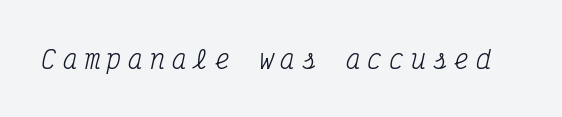
{"italic": "yes", "lean": "right", "slant_degrees": 12, "bold": "no", "underline": "no", "letter_spacing": "wide", "letter_spacing_em": 0.27, "glyph_px": 25}
